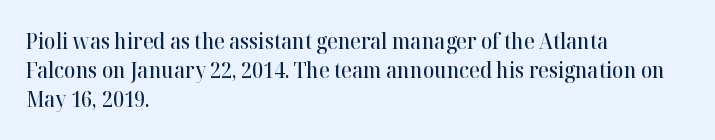
These lines keep a tight, regular rhythm from letter to letter. If you drew a ruler down the left edge, every line would touch it. Compared with an ordinary text face, these strokes are moderately heavier — a semibold. Whoever set this chose a conventional vertical rhythm. The glyphs are unaccompanied by any horizontal stroke below them.
